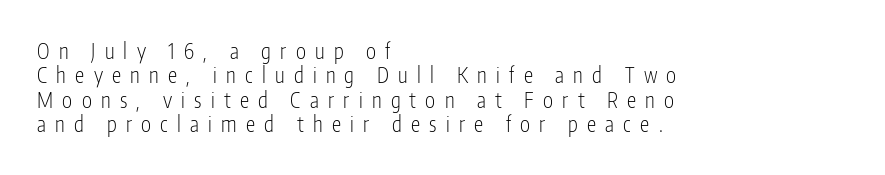
The space directly below the letters is spotless. Substantial extra tracking has been applied to these lines. Is this a heavy cut? Hardly; it is regular or lighter. Posture: vertical. The ragged edge is on the right, which tells us the setting is flush left.
